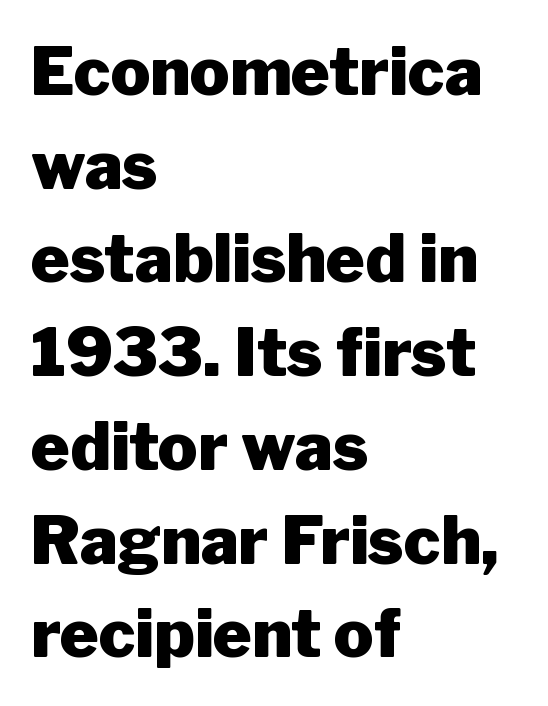
Stroke thickness is high; the sample reads as a true bold. The face used here is proportionally spaced, like ordinary book or web type. Bare-footed words on every line. How would I describe the line gaps? Plain and ordinary. The paragraph shown leans on its left margin. A typesetter would call this zero additional tracking.
